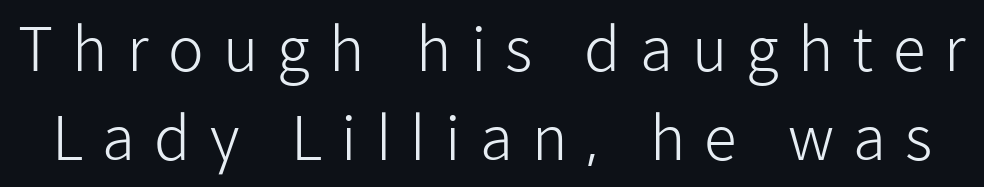
Q: Is the text bold? A: No.
Q: Is the text italic (slanted)? A: No, it is upright.
Q: Is the typeface a serif or a sans-serif typeface? A: Sans-serif.
Q: Is the text underlined? A: No.
Q: Is the spacing between letters normal or unusually wide? A: Unusually wide.
Q: Is the spacing between lines tight, normal or loose? A: Normal.
Q: Width (condensed, normal, or wide)? A: Normal.
Q: Stroke contrast? A: Low.
Q: x-height? A: Medium.
Q: Monospaced? A: No.
